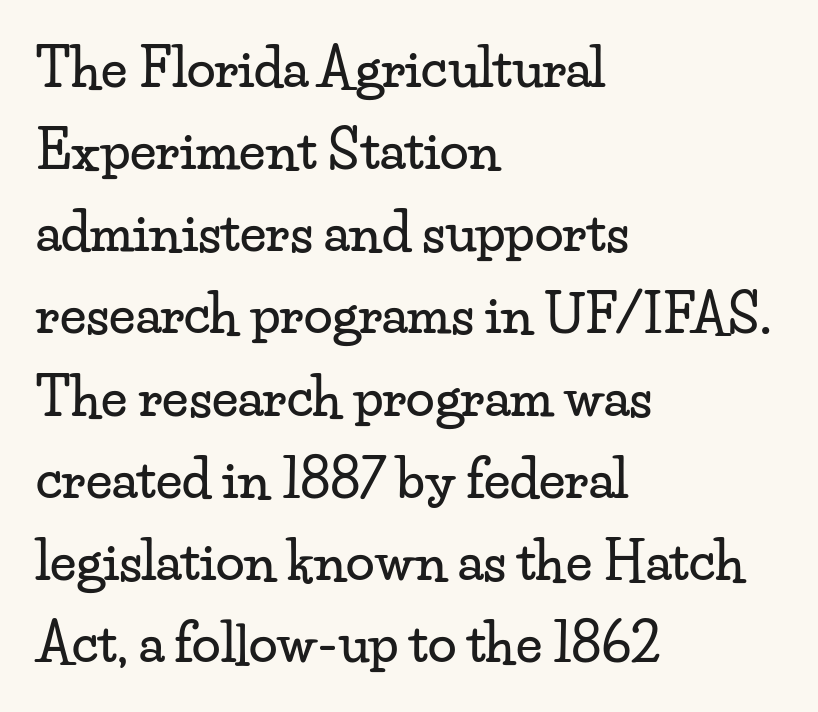
{"serif": "yes", "italic": "no", "width": "wide", "stroke_contrast": "low", "x_height": "small", "monospaced": "no", "underline": "no", "align": "left", "line_spacing": "normal", "line_spacing_ratio": 1.58, "letter_spacing": "normal", "letter_spacing_em": 0.0, "glyph_px": 52}
